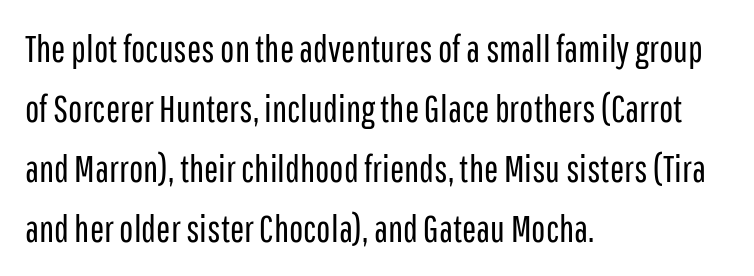
Q: Is the text bold? A: No.
Q: Is the text italic (slanted)? A: No, it is upright.
Q: Is the typeface a serif or a sans-serif typeface? A: Sans-serif.
Q: Is the text underlined? A: No.
Q: How is the paragraph aligned? A: Left-aligned.
Q: Is the spacing between letters normal or unusually wide? A: Normal.
Q: Is the spacing between lines tight, normal or loose? A: Normal.
Q: Width (condensed, normal, or wide)? A: Condensed.
Q: Stroke contrast? A: Low.
Q: x-height? A: Medium.
Q: Monospaced? A: No.
